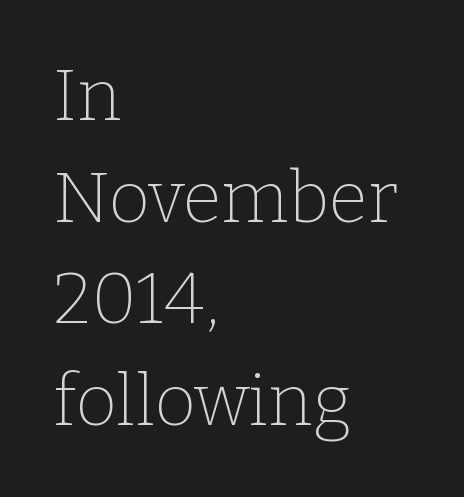
The image shows 71 px thin serif type, upright; set left-aligned, normal line spacing (1.43x), normal letter spacing, not underlined; low stroke contrast and a medium x-height.
